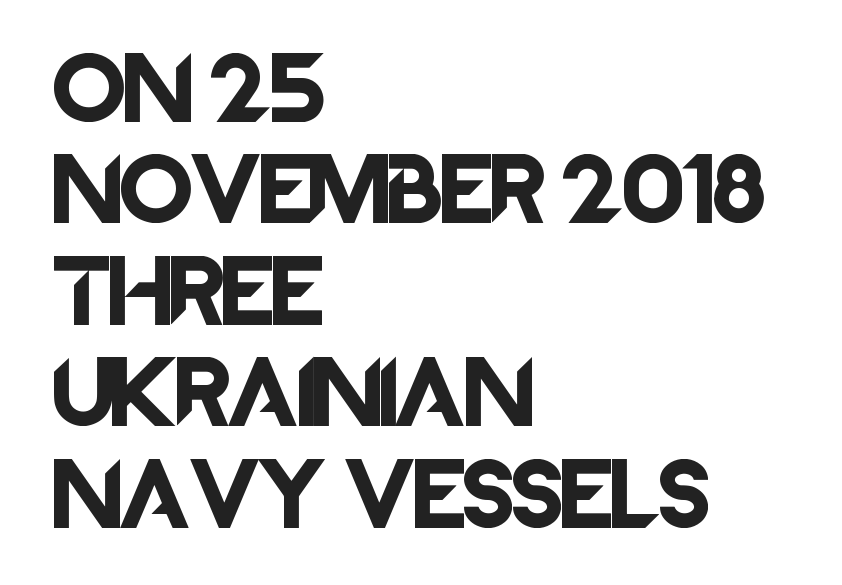
Glyph-to-glyph distance matches everyday printed text. Typographically, this falls in the sans-serif category. The specimen reads as upright at a glance. Honestly, the row spacing looks completely unremarkable. The face used here is proportionally spaced, like ordinary book or web type. The typesetter chose a ragged-right arrangement here.
